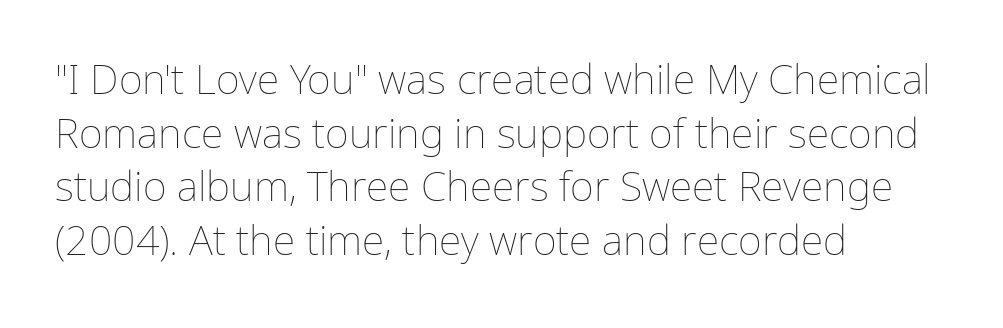
Looks like regular typesetting: each glyph gets only the width it needs. Regarding leading, the lines here are spaced in the standard way. Check the space under the baseline: it is left empty. Caption: standard tracking, unaltered. Compared with a centered layout, this one pins lines to the left instead.
